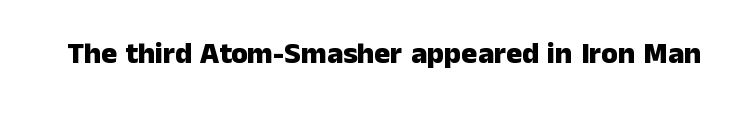
A typesetter would call this proportional, since set widths differ per character. Rule under the text: the space is simply empty. Nope, no serifs anywhere on these letters. Does the lettering tilt? It doesn't — this is upright. Spacing between characters is what you'd get straight out of the box. Emphasis by weight is at full strength: bold.
